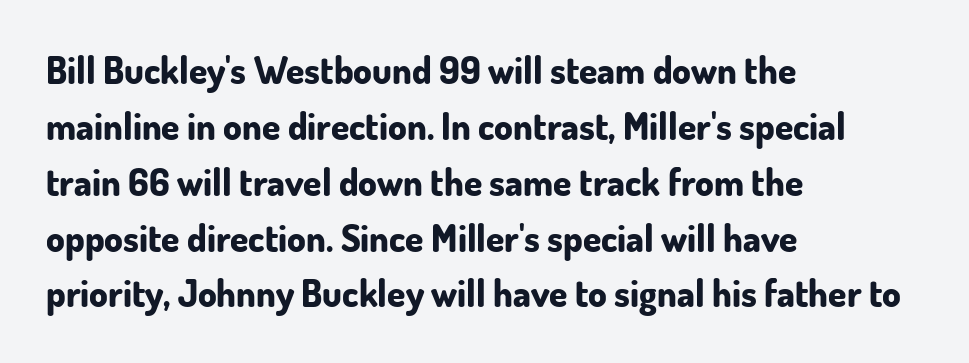
{"serif": "no", "italic": "no", "bold": "yes", "weight": "bold", "width": "normal", "stroke_contrast": "low", "x_height": "small", "monospaced": "no", "underline": "no", "align": "left", "line_spacing": "normal", "line_spacing_ratio": 1.51, "letter_spacing": "normal", "letter_spacing_em": 0.0, "glyph_px": 37}
